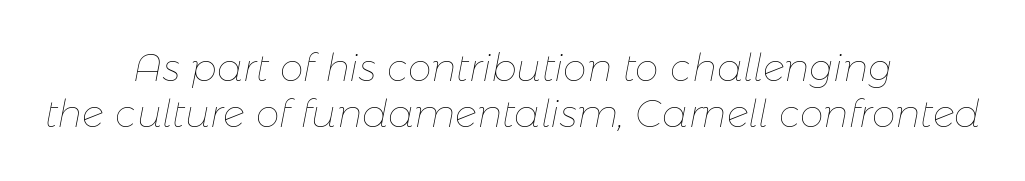
In terms of letterspacing, this is plain default setting. You can tell it's italic because the verticals aren't actually vertical. This reads as an unemphasized weight, regular at the heaviest. Nobody drew a line under any word here.
